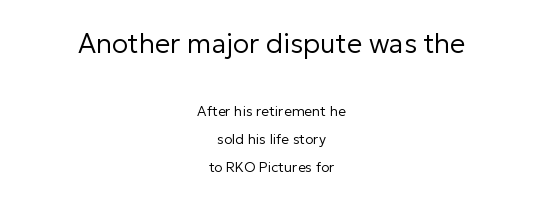
Q: Is the text bold? A: No.
Q: Is the text italic (slanted)? A: No, it is upright.
Q: Is the text underlined? A: No.
Q: How is the paragraph aligned? A: Centered.
Q: Is the spacing between letters normal or unusually wide? A: Normal.
Q: Is the spacing between lines tight, normal or loose? A: Loose.
Q: Which block of text is set in a larger size, the first (top) or the second (bottom)? A: The first (top) one.
